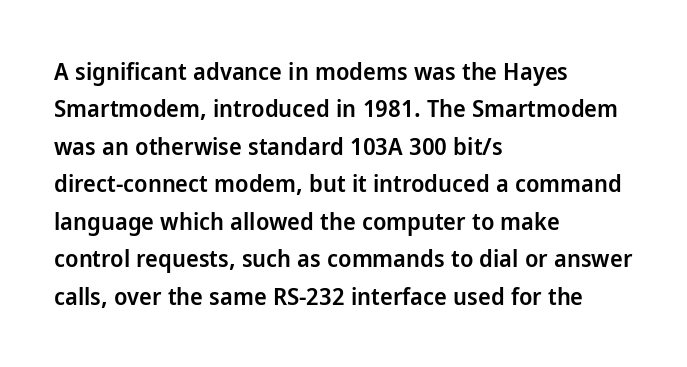
The image shows 24 px text type, upright; set left-aligned, normal line spacing (1.56x), normal letter spacing, not underlined.
